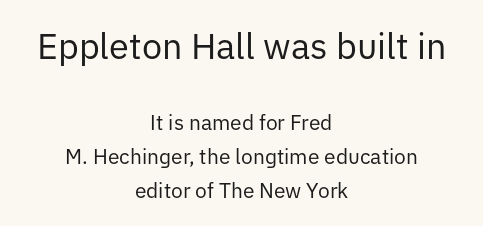
Casual observation: everything's sitting right in the middle. This sample uses a sans-serif face. Rows of type keep a routine distance in the vertical direction. Type size steps down from the first block to the second.
